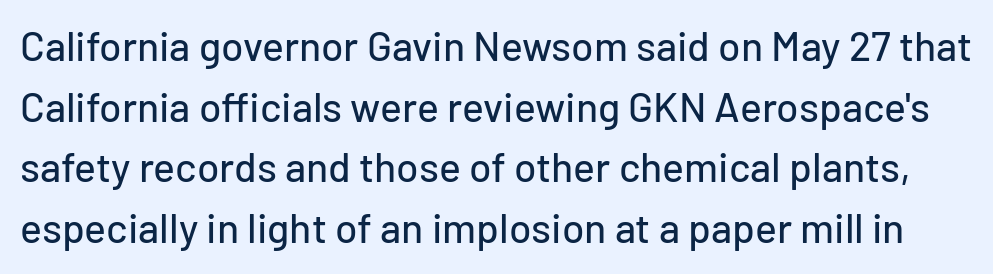
{"serif": "no", "italic": "no", "width": "normal", "stroke_contrast": "low", "x_height": "medium", "monospaced": "no", "underline": "no", "line_spacing": "normal", "line_spacing_ratio": 1.48, "letter_spacing": "normal", "letter_spacing_em": 0.0, "glyph_px": 41}
